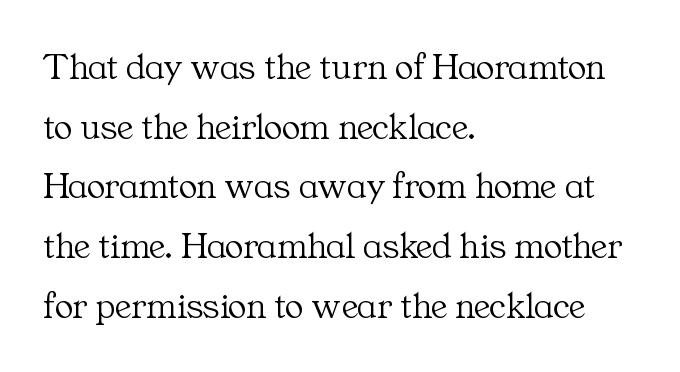
The image shows 38 px light serif type, upright; set left-aligned, normal line spacing (1.57x), normal letter spacing, not underlined; medium stroke contrast and a medium x-height.
